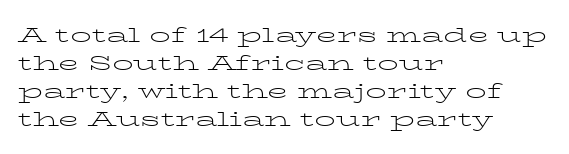
The image shows 21 px text type, upright; set left-aligned, normal line spacing (1.34x), normal letter spacing, not underlined.
